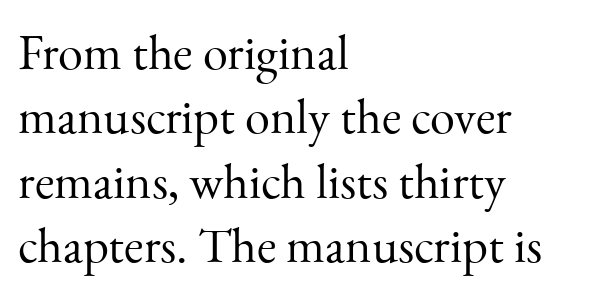
{"serif": "yes", "italic": "no", "bold": "no", "weight": "light", "width": "normal", "stroke_contrast": "medium", "x_height": "small", "monospaced": "no", "underline": "no", "align": "left", "line_spacing": "normal", "line_spacing_ratio": 1.29, "letter_spacing": "normal", "letter_spacing_em": 0.0, "glyph_px": 50}
